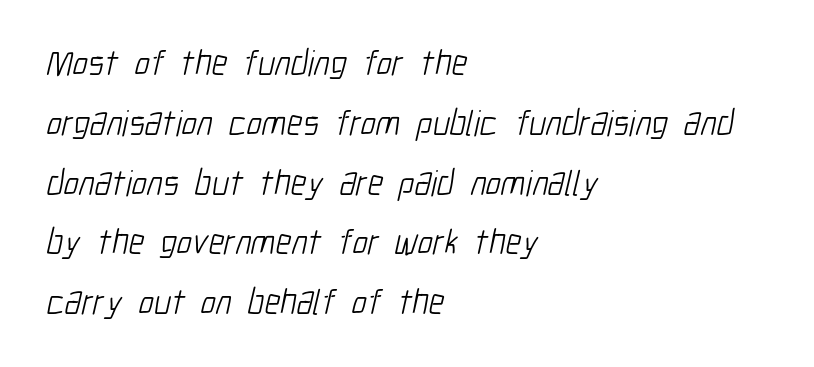
{"serif": "no", "bold": "no", "weight": "light", "width": "condensed", "stroke_contrast": "low", "x_height": "medium", "monospaced": "no", "underline": "no", "align": "left", "line_spacing": "normal", "line_spacing_ratio": 1.66, "letter_spacing": "normal", "letter_spacing_em": 0.0, "glyph_px": 36}
